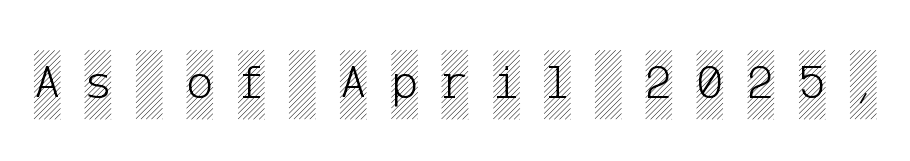
Q: Is the text italic (slanted)? A: No, it is upright.
Q: Is the text underlined? A: No.
Q: Is the spacing between letters normal or unusually wide? A: Unusually wide.
Q: Width (condensed, normal, or wide)? A: Condensed.
Q: x-height? A: Large.
